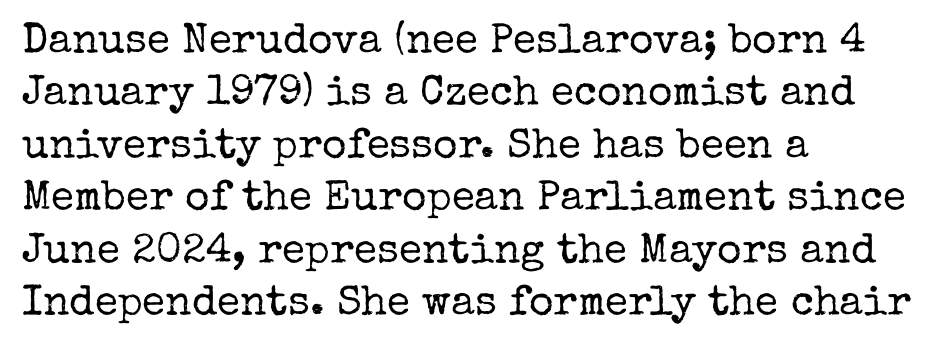
Q: Is the text bold? A: No.
Q: Is the text italic (slanted)? A: No, it is upright.
Q: Is the typeface a serif or a sans-serif typeface? A: Serif.
Q: Is the text underlined? A: No.
Q: How is the paragraph aligned? A: Left-aligned.
Q: Is the spacing between letters normal or unusually wide? A: Normal.
Q: Is the spacing between lines tight, normal or loose? A: Normal.
Q: Width (condensed, normal, or wide)? A: Normal.
Q: Stroke contrast? A: Low.
Q: x-height? A: Medium.
Q: Monospaced? A: No.
